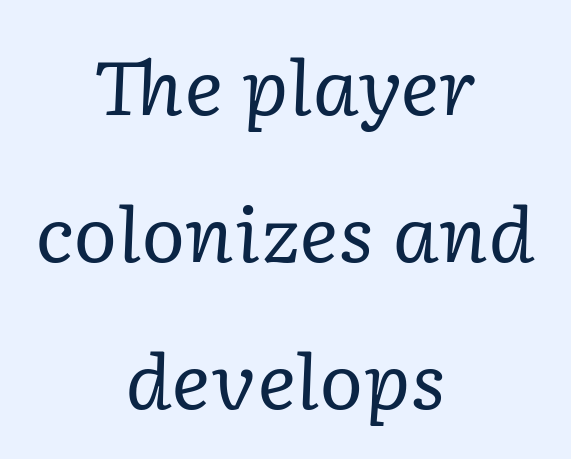
Reading down the column, the eye jumps a long way to each next line. No letter is thick-stroked: the sample isn't bold. Lines of text with bare space underneath. Slant detected: the letters are inclined.
